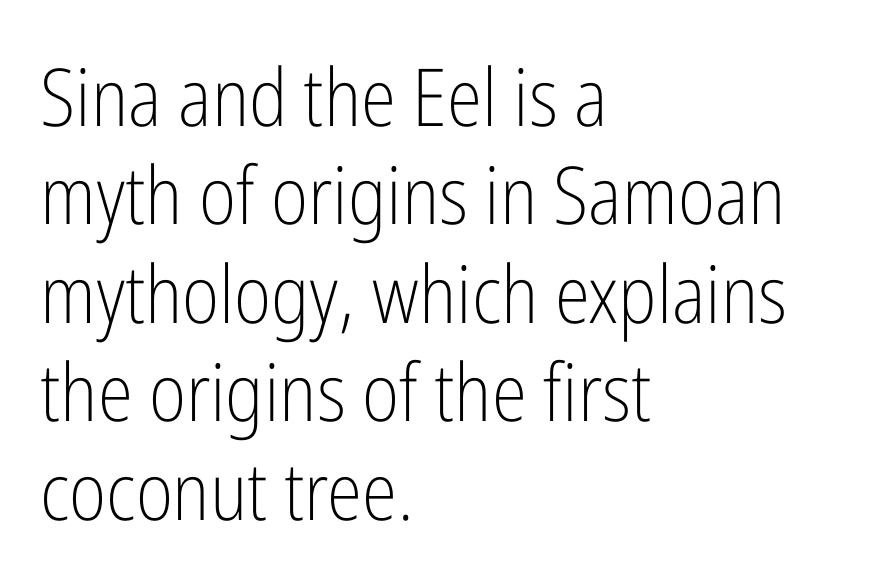
The image shows 80 px light, condensed sans-serif type, upright; set left-aligned, line spacing 1.23x, normal letter spacing, not underlined; low stroke contrast and a medium x-height.
